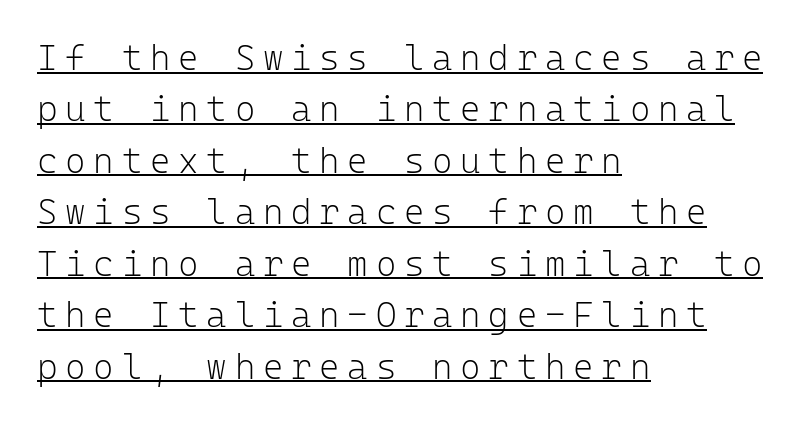
{"serif": "no", "italic": "no", "bold": "no", "weight": "light", "width": "normal", "stroke_contrast": "low", "x_height": "medium", "monospaced": "yes", "underline": "yes", "align": "left", "line_spacing": "normal", "line_spacing_ratio": 1.47, "letter_spacing": "wide", "letter_spacing_em": 0.22, "glyph_px": 35}
